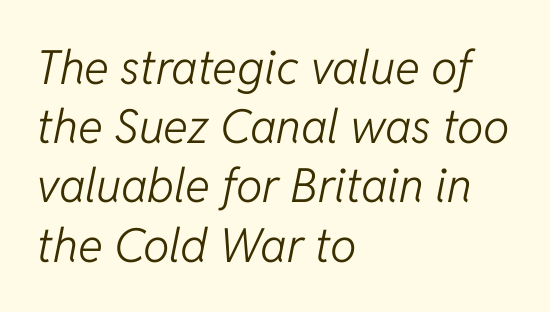
The image shows 47 px light type, italic (leaning right); set left-aligned, normal line spacing (1.26x), normal letter spacing, not underlined; low stroke contrast and a medium x-height.
